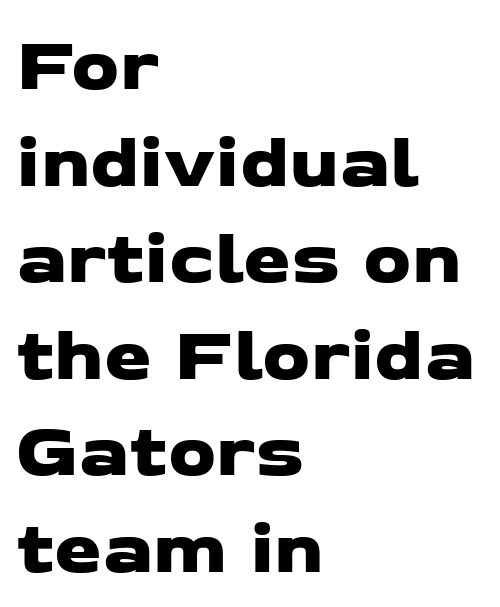
Q: Is the typeface a serif or a sans-serif typeface? A: Sans-serif.
Q: Is the text underlined? A: No.
Q: How is the paragraph aligned? A: Left-aligned.
Q: Is the spacing between letters normal or unusually wide? A: Normal.
Q: Is the spacing between lines tight, normal or loose? A: Normal.
Q: Width (condensed, normal, or wide)? A: Wide.
Q: Stroke contrast? A: Low.
Q: x-height? A: Medium.
Q: Monospaced? A: No.
